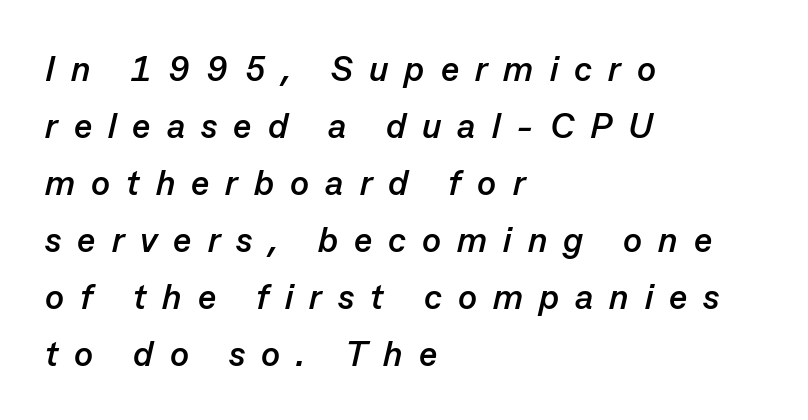
{"italic": "yes", "lean": "right", "slant_degrees": 13, "bold": "yes", "weight": "semibold", "width": "normal", "stroke_contrast": "low", "x_height": "medium", "monospaced": "no", "underline": "no", "align": "left", "line_spacing": "normal", "line_spacing_ratio": 1.63, "letter_spacing": "wide", "letter_spacing_em": 0.46, "glyph_px": 35}
